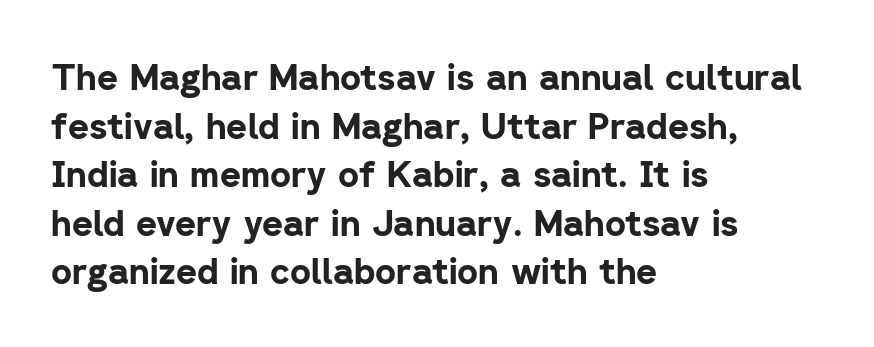
The rendering uses a bold face; every stroke is thick and dark. The passage shown is typed in a proportional face where columns would drift. The axis of the letterforms is exactly vertical. If you measured baseline to baseline, you'd find a middling distance. Reading down the block, your eye returns to a fixed left position each line.
